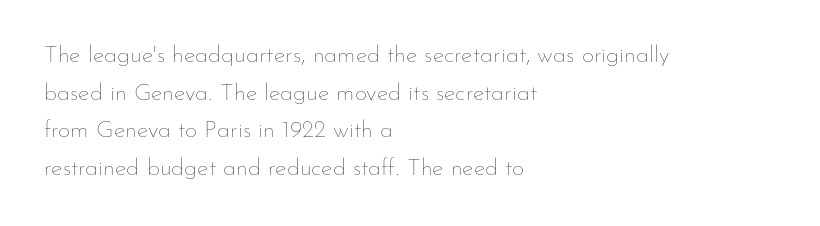
The image shows 24 px text type, upright; set left-aligned, normal line spacing (1.57x), normal letter spacing, not underlined.
